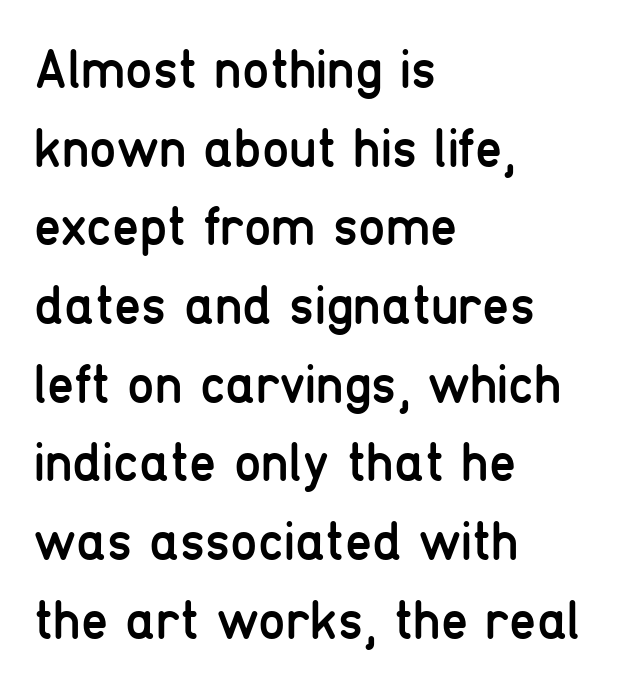
The image shows 55 px regular-weight, condensed sans-serif type, upright; set left-aligned, normal line spacing (1.43x), normal letter spacing, not underlined; low stroke contrast and a medium x-height.
